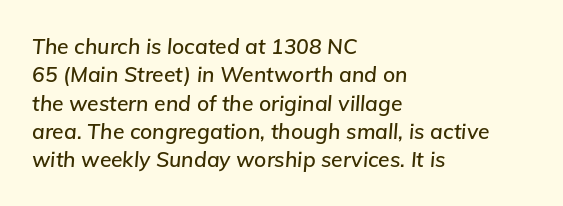
{"italic": "yes", "lean": "right", "slant_degrees": 5, "underline": "no", "align": "left", "line_spacing": "normal", "line_spacing_ratio": 1.35, "letter_spacing": "normal", "letter_spacing_em": 0.0, "glyph_px": 21}
